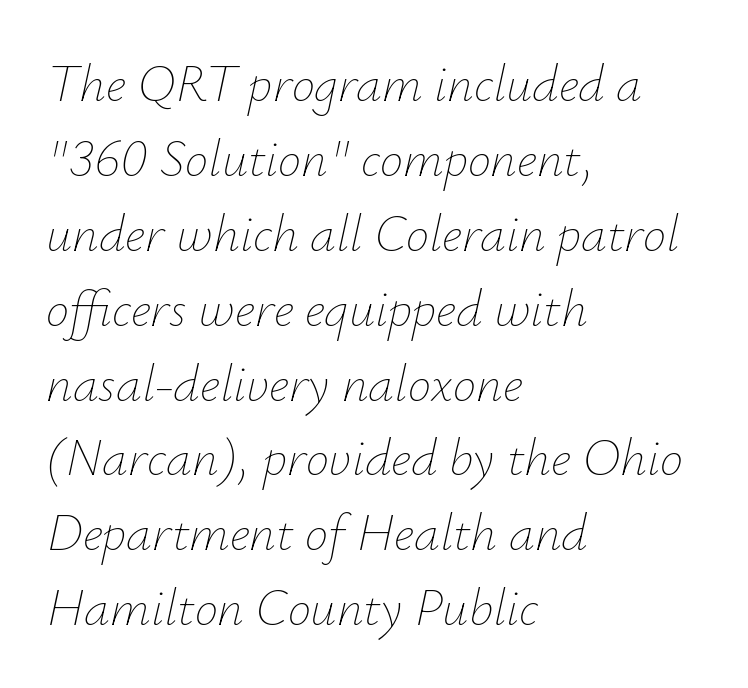
The image shows 52 px thin type, italic (leaning right); set left-aligned, normal line spacing (1.44x), normal letter spacing, not underlined; low stroke contrast and a small x-height.
